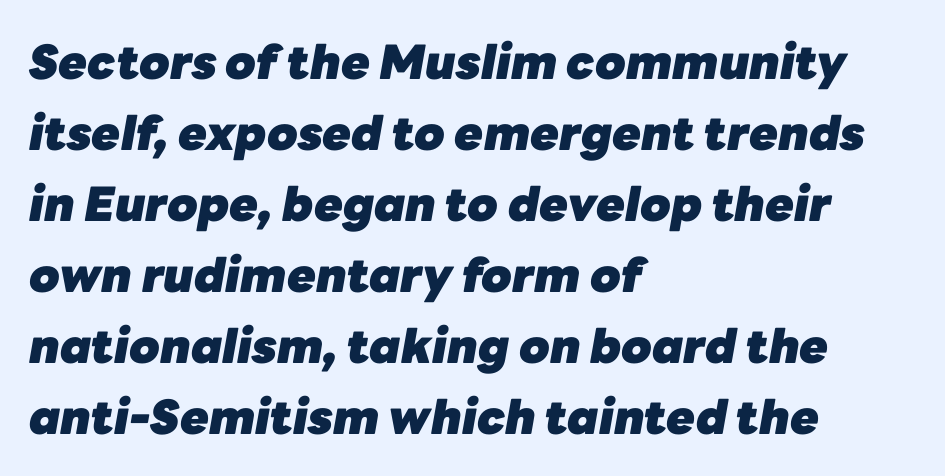
Q: Is the text bold? A: Yes.
Q: Is the text italic (slanted)? A: Yes, it leans right by about 10 degrees.
Q: Is the text underlined? A: No.
Q: How is the paragraph aligned? A: Left-aligned.
Q: Is the spacing between letters normal or unusually wide? A: Normal.
Q: Is the spacing between lines tight, normal or loose? A: Normal.
Q: Width (condensed, normal, or wide)? A: Normal.
Q: Stroke contrast? A: Low.
Q: x-height? A: Medium.
Q: Monospaced? A: No.
